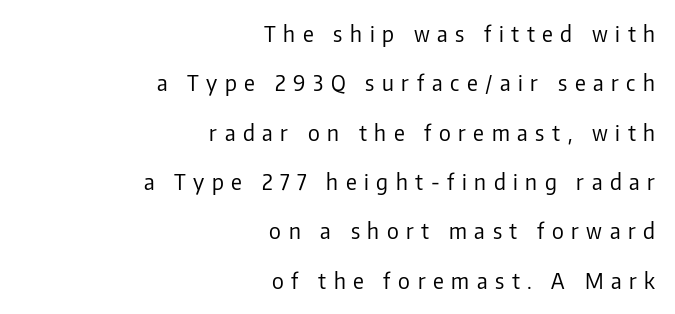
{"italic": "no", "bold": "no", "underline": "no", "align": "right", "line_spacing": "loose", "line_spacing_ratio": 2.35, "letter_spacing": "wide", "letter_spacing_em": 0.36, "glyph_px": 21}
